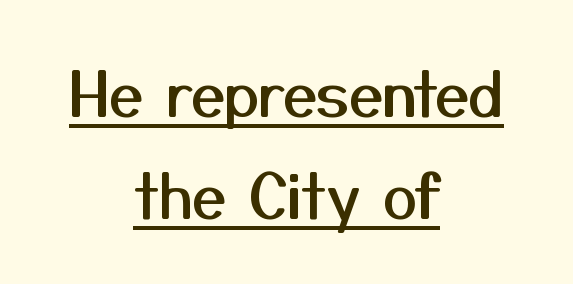
{"serif": "no", "italic": "no", "width": "normal", "stroke_contrast": "medium", "x_height": "medium", "monospaced": "no", "underline": "yes", "align": "center", "line_spacing": "normal", "line_spacing_ratio": 1.68, "letter_spacing": "normal", "letter_spacing_em": 0.0, "glyph_px": 61}
